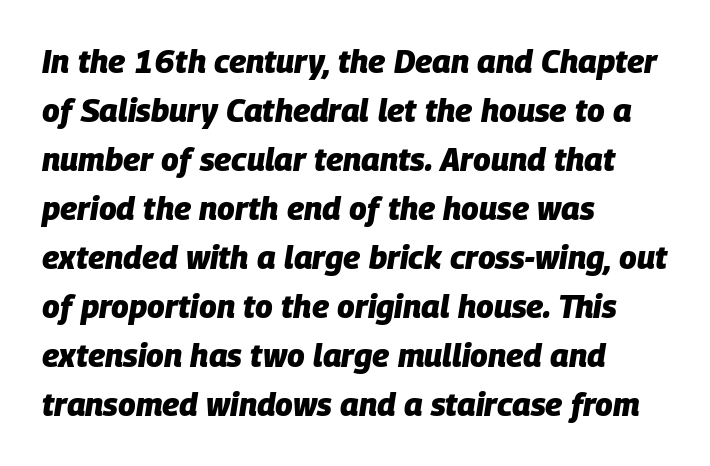
{"italic": "yes", "lean": "right", "slant_degrees": 9, "bold": "yes", "weight": "heavy", "width": "normal", "stroke_contrast": "low", "x_height": "large", "monospaced": "no", "underline": "no", "align": "left", "line_spacing": "normal", "line_spacing_ratio": 1.53, "letter_spacing": "normal", "letter_spacing_em": 0.0, "glyph_px": 32}
